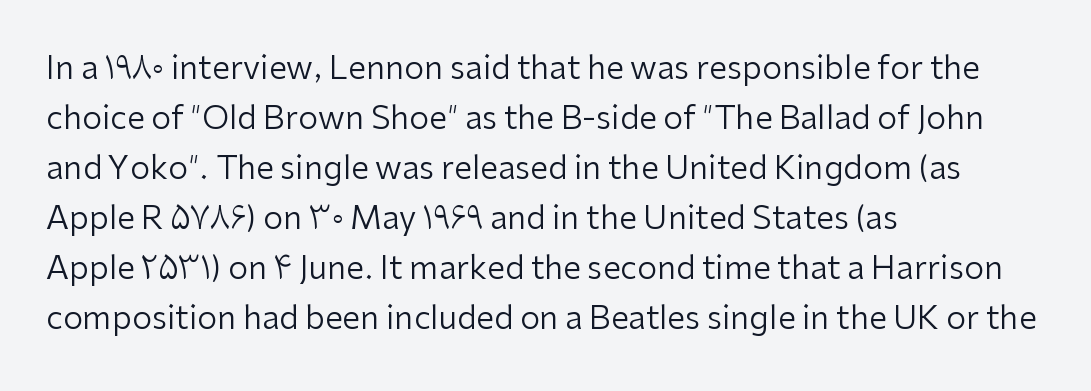
{"serif": "no", "italic": "no", "bold": "no", "weight": "regular", "width": "normal", "stroke_contrast": "low", "x_height": "medium", "monospaced": "no", "underline": "no", "align": "left", "line_spacing": "normal", "line_spacing_ratio": 1.56, "letter_spacing": "normal", "letter_spacing_em": 0.0, "glyph_px": 32}
